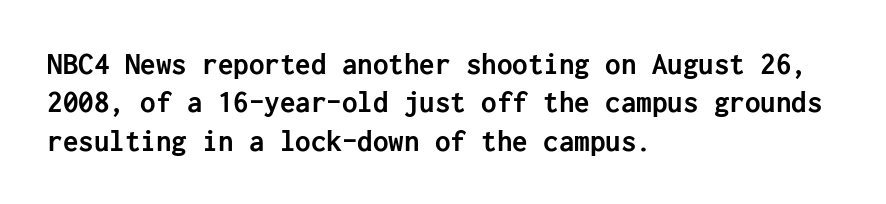
The image shows 31 px semibold sans-serif type, upright; set left-aligned, line spacing 1.24x, normal letter spacing, not underlined; low stroke contrast and a medium x-height.
